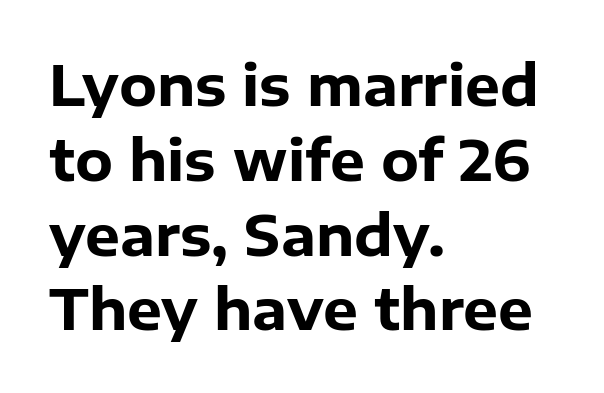
Check the space under the baseline: it is left empty. Here the designer chose a conventional face with non-uniform glyph widths. These lines sit exactly where default settings would place them. Font category for this specimen: sans-serif.
